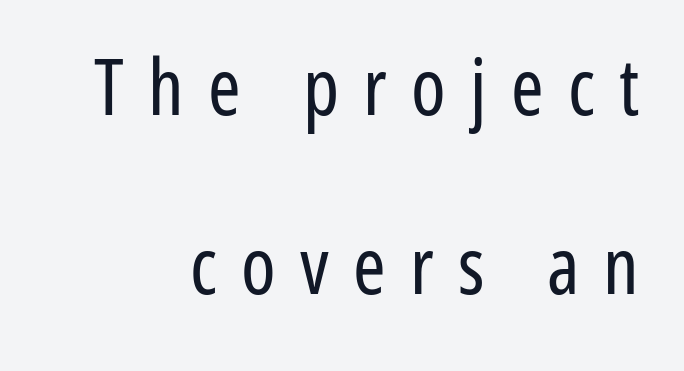
The image shows 78 px regular-weight, condensed sans-serif type, upright; set right-aligned, loose line spacing (2.29x), unusually wide letter spacing (+0.31 em), not underlined; low stroke contrast and a medium x-height.
